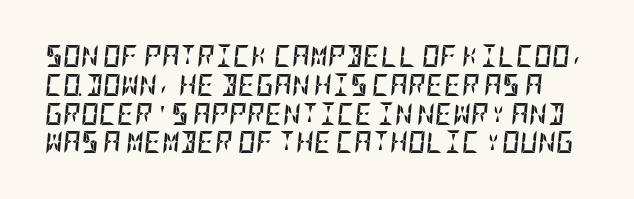
{"italic": "yes", "lean": "right", "slant_degrees": 5, "bold": "yes", "underline": "no", "line_spacing": "normal", "line_spacing_ratio": 1.31, "letter_spacing": "normal", "letter_spacing_em": 0.0, "glyph_px": 22}
